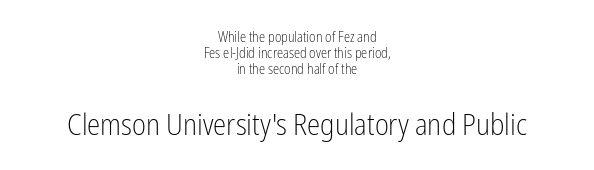
{"serif": "no", "italic": "no", "bold": "no", "weight": "light", "width": "condensed", "stroke_contrast": "low", "x_height": "medium", "monospaced": "no", "underline": "no", "align": "center", "line_spacing_ratio": 1.16, "letter_spacing": "normal", "letter_spacing_em": 0.0, "larger_block": "second", "size_ratio": 2.14, "glyph_px": 30}
